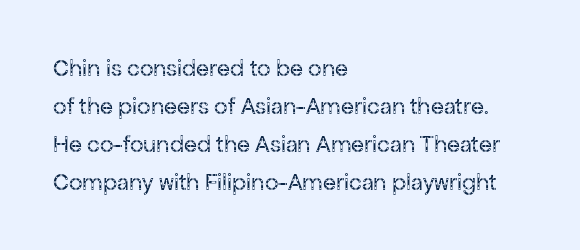
{"italic": "no", "bold": "no", "underline": "no", "align": "left", "line_spacing": "normal", "line_spacing_ratio": 1.58, "letter_spacing": "normal", "letter_spacing_em": 0.0, "glyph_px": 24}
